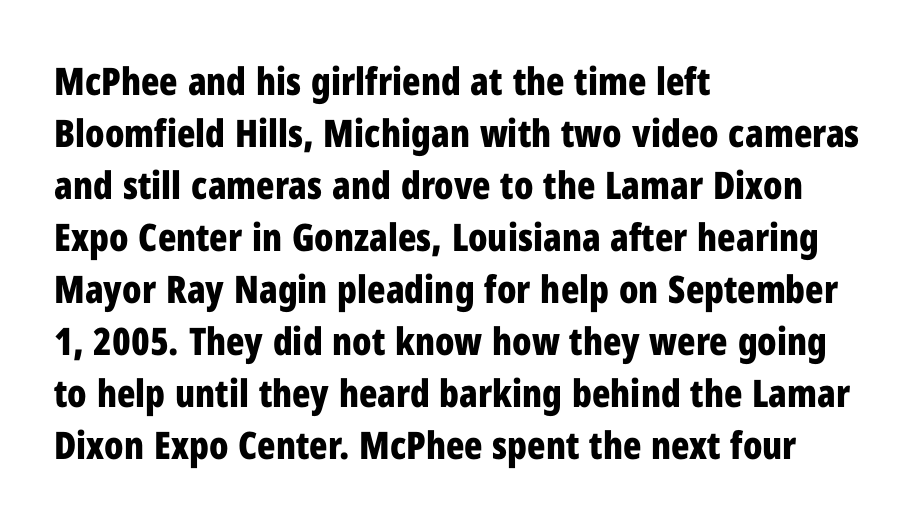
Q: Is the text bold? A: Yes.
Q: Is the text italic (slanted)? A: No, it is upright.
Q: Is the typeface a serif or a sans-serif typeface? A: Sans-serif.
Q: Is the text underlined? A: No.
Q: How is the paragraph aligned? A: Left-aligned.
Q: Is the spacing between letters normal or unusually wide? A: Normal.
Q: Is the spacing between lines tight, normal or loose? A: Normal.
Q: Width (condensed, normal, or wide)? A: Condensed.
Q: Stroke contrast? A: Low.
Q: x-height? A: Medium.
Q: Monospaced? A: No.
